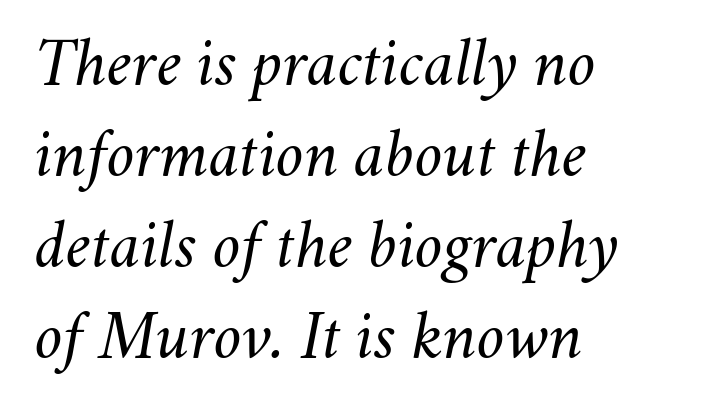
The image shows 68 px regular-weight type, italic (leaning right); set left-aligned, normal line spacing (1.34x), normal letter spacing, not underlined; medium stroke contrast and a small x-height.
